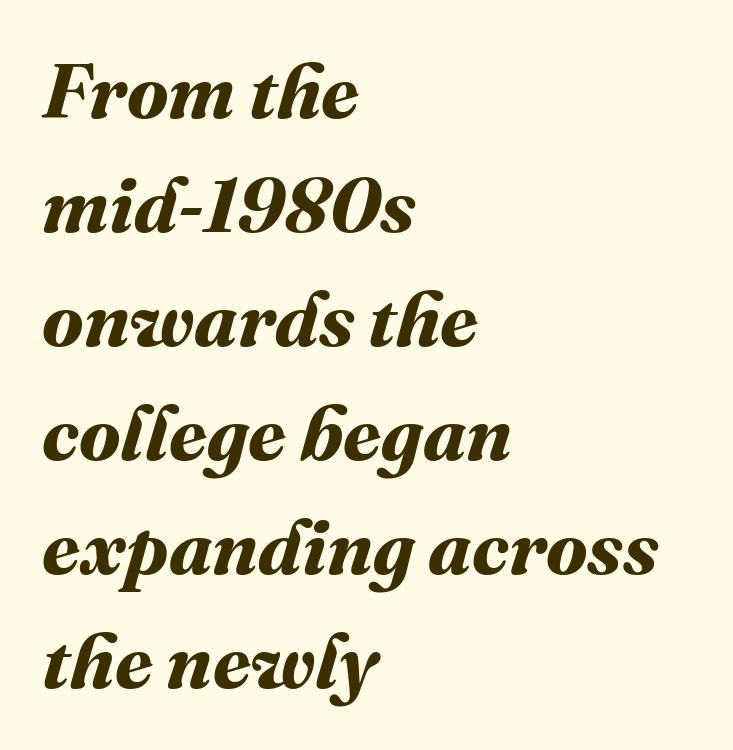
Q: Is the text bold? A: Yes.
Q: Is the text underlined? A: No.
Q: How is the paragraph aligned? A: Left-aligned.
Q: Is the spacing between letters normal or unusually wide? A: Normal.
Q: Is the spacing between lines tight, normal or loose? A: Normal.
Q: Width (condensed, normal, or wide)? A: Normal.
Q: Stroke contrast? A: Medium.
Q: x-height? A: Medium.
Q: Monospaced? A: No.
